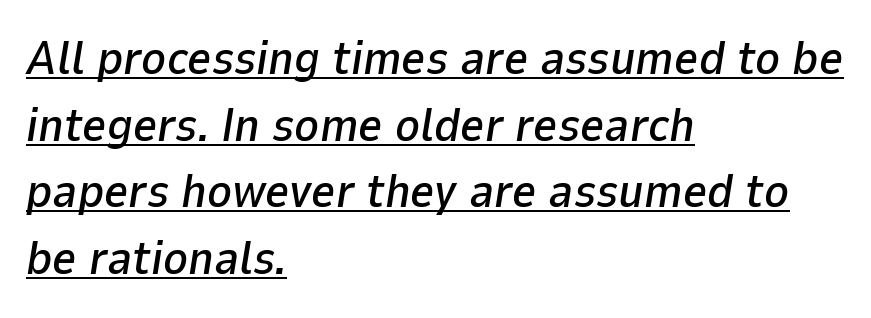
The line texture is even and compact thanks to regular tracking. This block has exactly the height ordinary leading produces. Italic? Definitely — the glyphs are oblique. Each line starts at the same left margin while the right side varies. Note the varied advance widths — an 'i' is clearly narrower than an 'm'.
